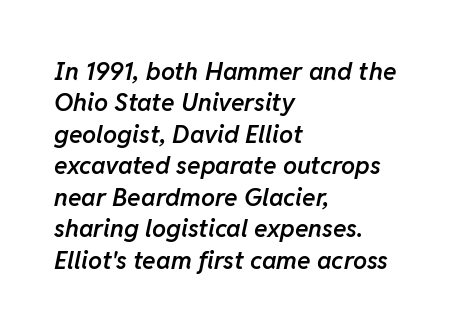
Q: Is the text bold? A: Semi-bold.
Q: Is the text italic (slanted)? A: Yes, it leans right by about 11 degrees.
Q: Is the text underlined? A: No.
Q: How is the paragraph aligned? A: Left-aligned.
Q: Is the spacing between letters normal or unusually wide? A: Normal.
Q: Is the spacing between lines tight, normal or loose? A: Normal.
